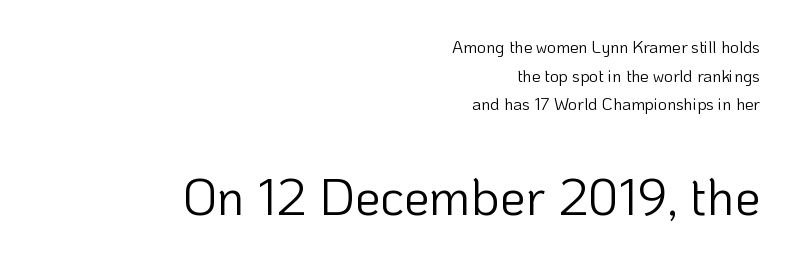
Think standard paragraph weight, or any step lighter than that. How would I describe the line gaps? Plain and ordinary. Posture: vertical. Are there feet on the stems? There aren't — it's a sans.
